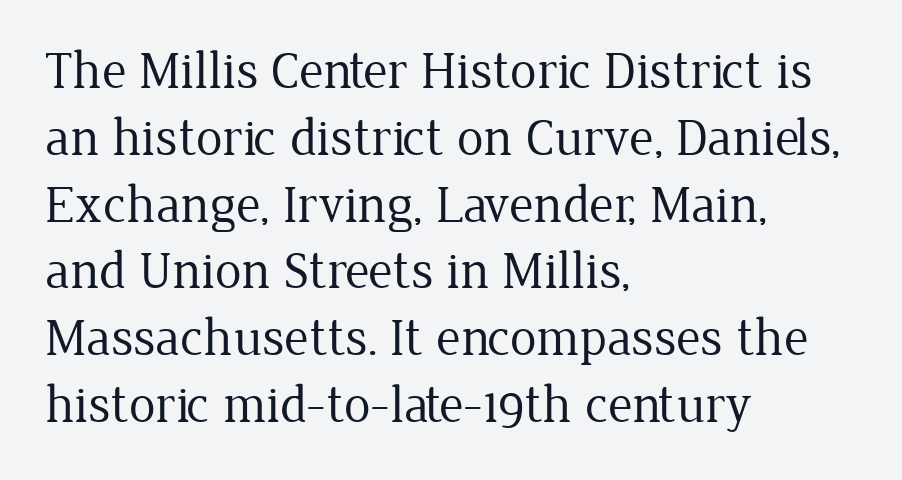
The image shows 53 px regular-weight serif type, upright; set left-aligned, normal line spacing (1.26x), normal letter spacing, not underlined; low stroke contrast and a medium x-height.
